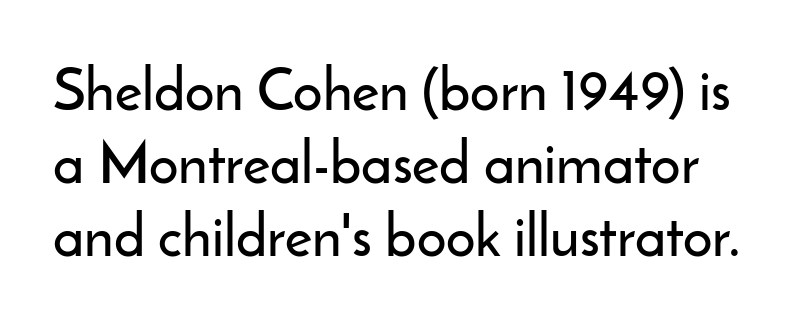
Q: Is the text italic (slanted)? A: No, it is upright.
Q: Is the typeface a serif or a sans-serif typeface? A: Sans-serif.
Q: Is the text underlined? A: No.
Q: Is the spacing between letters normal or unusually wide? A: Normal.
Q: Is the spacing between lines tight, normal or loose? A: Normal.
Q: Width (condensed, normal, or wide)? A: Normal.
Q: Stroke contrast? A: Low.
Q: x-height? A: Small.
Q: Monospaced? A: No.
